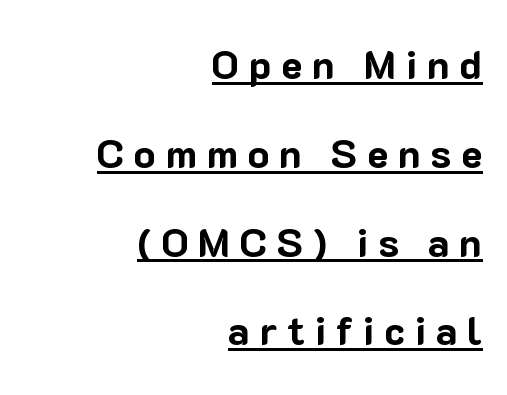
{"serif": "no", "italic": "no", "bold": "yes", "weight": "bold", "width": "normal", "stroke_contrast": "low", "x_height": "medium", "monospaced": "no", "underline": "yes", "align": "right", "line_spacing": "loose", "line_spacing_ratio": 2.22, "letter_spacing": "wide", "letter_spacing_em": 0.24, "glyph_px": 40}
